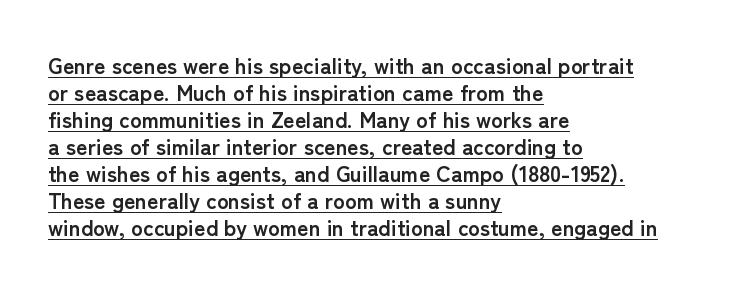
Weight: bold. This is underlined copy, the kind a proofreader might mark for attention. Short note: letters normally spaced. The paragraph shown leans on its left margin.
